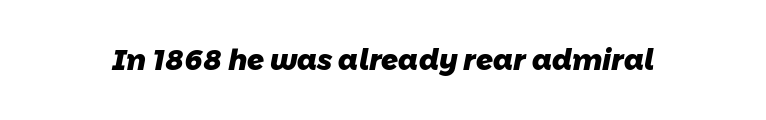
{"serif": "no", "bold": "yes", "weight": "heavy", "width": "normal", "stroke_contrast": "low", "x_height": "medium", "monospaced": "no", "underline": "no", "letter_spacing": "normal", "letter_spacing_em": 0.0, "glyph_px": 28}
